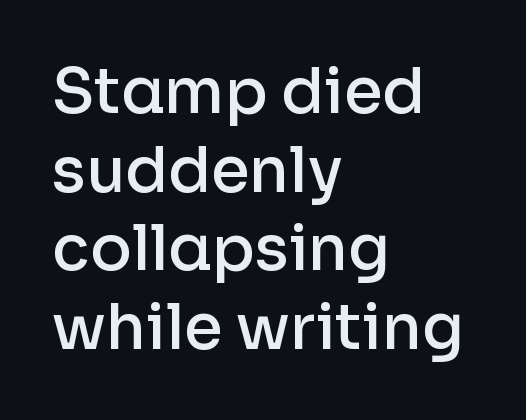
The image shows 62 px semibold sans-serif type, upright; set left-aligned, normal line spacing (1.27x), normal letter spacing, not underlined; low stroke contrast and a medium x-height.
